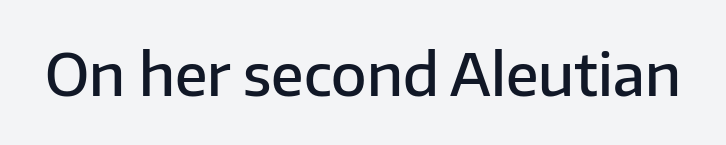
{"serif": "no", "italic": "no", "bold": "semi", "weight": "semibold", "width": "normal", "stroke_contrast": "low", "x_height": "medium", "monospaced": "no", "underline": "no", "letter_spacing": "normal", "letter_spacing_em": 0.0, "glyph_px": 58}
